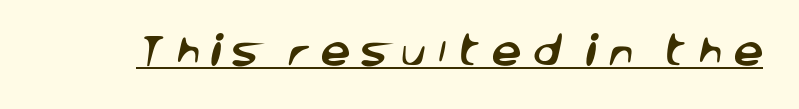
The image shows 34 px sans-serif type; set unusually wide letter spacing (+0.3 em), underlined; low stroke contrast and a large x-height.
